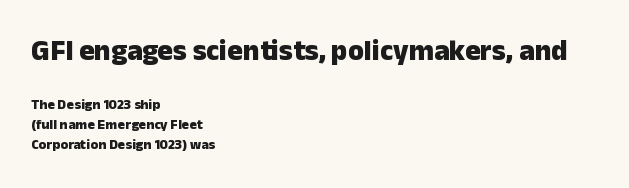
The image shows 29 px heavy sans-serif type, upright; set left-aligned, normal line spacing (1.41x), normal letter spacing, not underlined; the first (top) block is 2.07x larger; low stroke contrast and a medium x-height.
